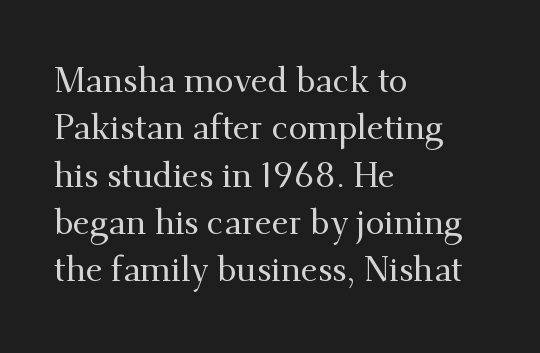
Q: Is the text italic (slanted)? A: No, it is upright.
Q: Is the typeface a serif or a sans-serif typeface? A: Serif.
Q: Is the text underlined? A: No.
Q: How is the paragraph aligned? A: Left-aligned.
Q: Is the spacing between letters normal or unusually wide? A: Normal.
Q: Is the spacing between lines tight, normal or loose? A: Normal.
Q: Width (condensed, normal, or wide)? A: Normal.
Q: Stroke contrast? A: Medium.
Q: x-height? A: Small.
Q: Monospaced? A: No.
